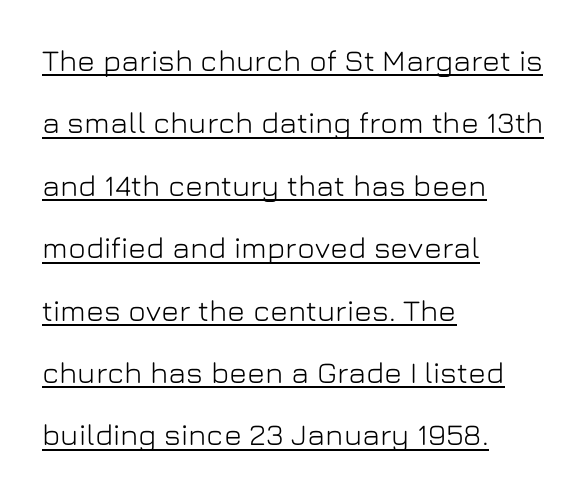
Q: Is the text italic (slanted)? A: No, it is upright.
Q: Is the typeface a serif or a sans-serif typeface? A: Sans-serif.
Q: Is the text underlined? A: Yes.
Q: How is the paragraph aligned? A: Left-aligned.
Q: Is the spacing between letters normal or unusually wide? A: Normal.
Q: Is the spacing between lines tight, normal or loose? A: Loose.
Q: Width (condensed, normal, or wide)? A: Normal.
Q: Stroke contrast? A: Low.
Q: x-height? A: Medium.
Q: Monospaced? A: No.
